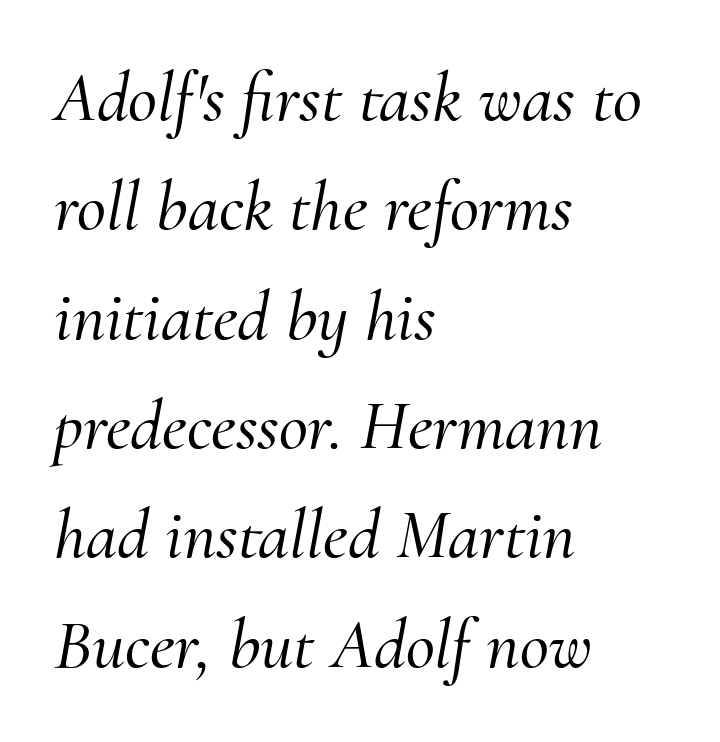
The image shows 71 px serif type, italic (leaning right); set left-aligned, normal line spacing (1.54x), normal letter spacing, not underlined; medium stroke contrast and a small x-height.
